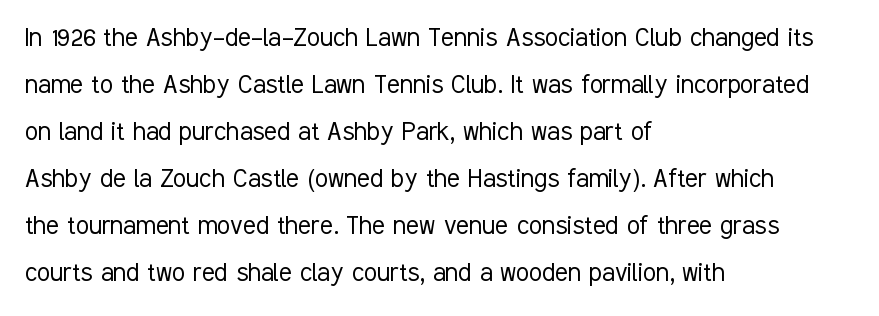
The image shows 30 px light, condensed sans-serif type, upright; set left-aligned, normal line spacing (1.57x), normal letter spacing, not underlined; low stroke contrast and a medium x-height.
